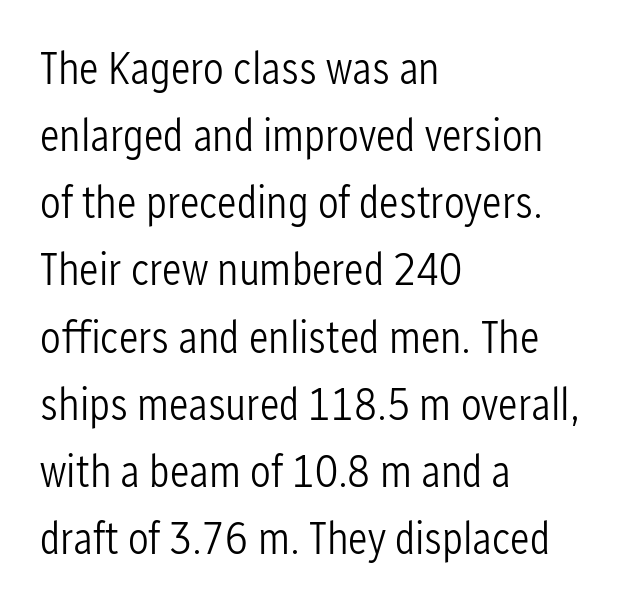
Q: Is the text bold? A: No.
Q: Is the text italic (slanted)? A: No, it is upright.
Q: Is the typeface a serif or a sans-serif typeface? A: Sans-serif.
Q: Is the text underlined? A: No.
Q: How is the paragraph aligned? A: Left-aligned.
Q: Is the spacing between letters normal or unusually wide? A: Normal.
Q: Is the spacing between lines tight, normal or loose? A: Normal.
Q: Width (condensed, normal, or wide)? A: Condensed.
Q: Stroke contrast? A: Low.
Q: x-height? A: Medium.
Q: Monospaced? A: No.
